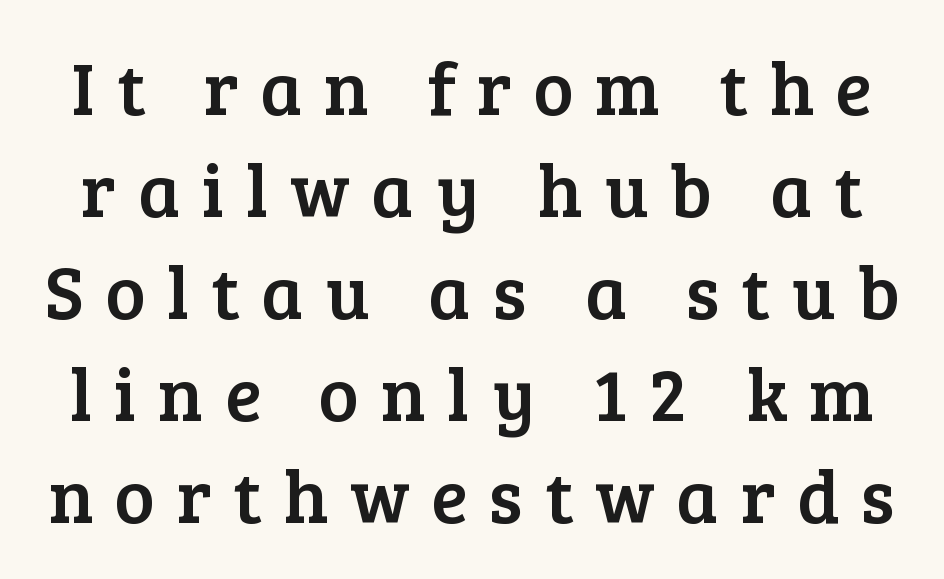
The image shows 75 px serif type, upright; set normal line spacing (1.36x), unusually wide letter spacing (+0.29 em), not underlined; low stroke contrast and a medium x-height.
